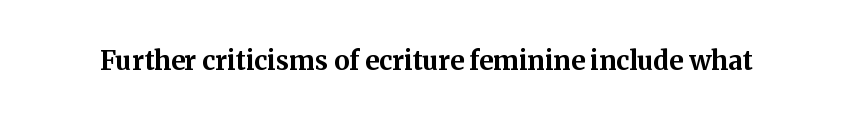
Q: Is the text bold? A: Yes.
Q: Is the text italic (slanted)? A: No, it is upright.
Q: Is the text underlined? A: No.
Q: Is the spacing between letters normal or unusually wide? A: Normal.
